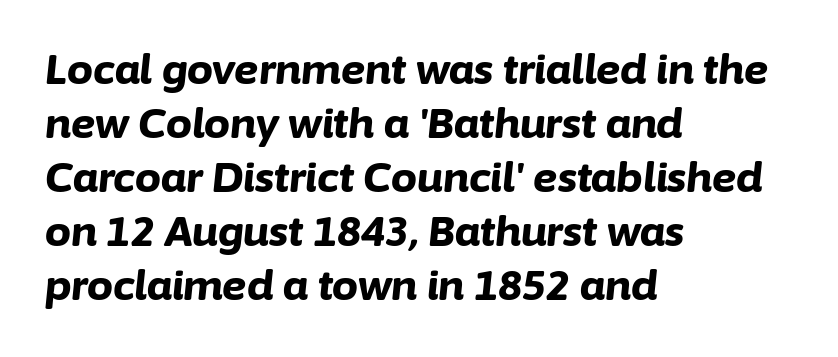
Alignment: flush left. Interline gaps are of average width in this sample. The font is running at its bold setting. Do the characters align in a grid? No, the font is proportional. The glyphs are unaccompanied by any horizontal stroke below them. Is the type slanted? Yes — the strokes lean at a clear angle.
